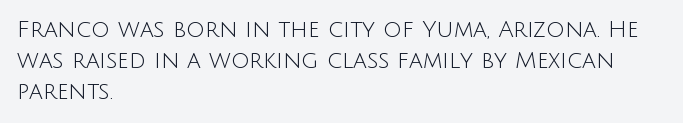
The image shows 23 px text type, upright; set left-aligned, normal line spacing (1.35x), normal letter spacing, not underlined.
